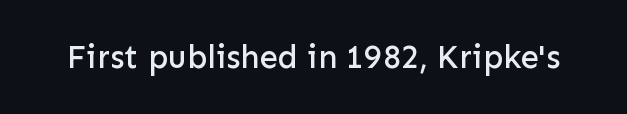
Q: Is the text italic (slanted)? A: No, it is upright.
Q: Is the typeface a serif or a sans-serif typeface? A: Sans-serif.
Q: Is the text underlined? A: No.
Q: Is the spacing between letters normal or unusually wide? A: Normal.
Q: Width (condensed, normal, or wide)? A: Normal.
Q: Stroke contrast? A: Low.
Q: x-height? A: Medium.
Q: Monospaced? A: No.
